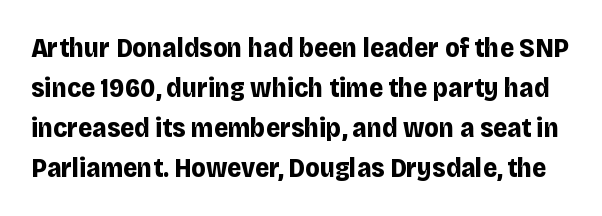
The image shows 27 px bold type, upright; set normal line spacing (1.48x), normal letter spacing, not underlined.
